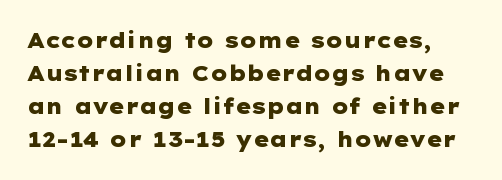
Thick stems and heavy bowls — unmistakably bold. The passage shown is not underscored anywhere. A typesetter would call this zero additional tracking. It's the straight-up-and-down kind of type. The leading is moderate, giving the passage an even texture.
